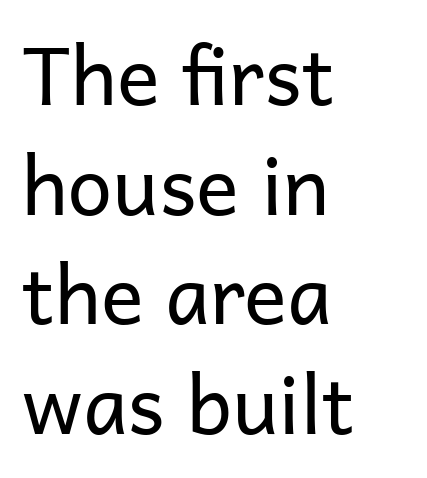
{"serif": "no", "italic": "no", "bold": "no", "weight": "regular", "width": "normal", "stroke_contrast": "low", "x_height": "medium", "monospaced": "no", "underline": "no", "align": "left", "line_spacing": "normal", "line_spacing_ratio": 1.37, "letter_spacing": "normal", "letter_spacing_em": 0.0, "glyph_px": 80}
